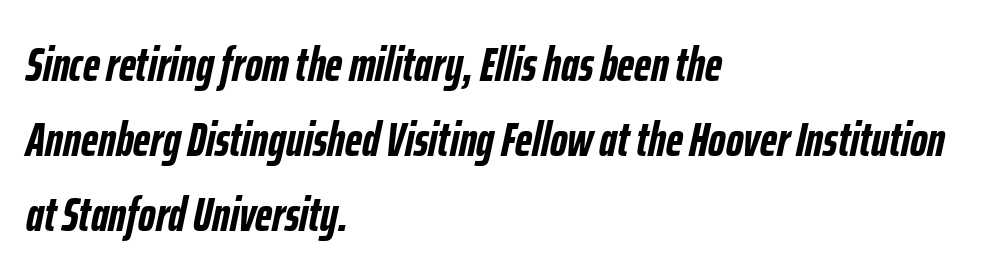
The image shows 48 px semibold, condensed type, italic (leaning right); set left-aligned, normal line spacing (1.56x), normal letter spacing, not underlined; low stroke contrast and a medium x-height.
